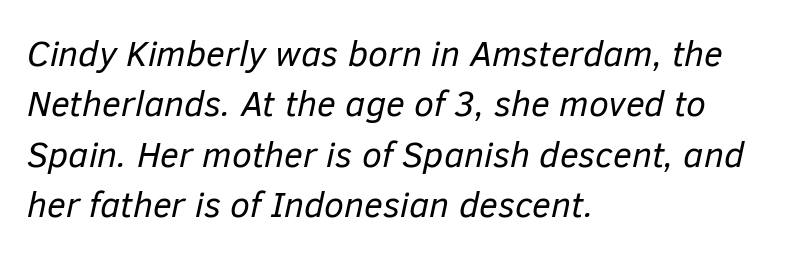
{"italic": "yes", "lean": "right", "slant_degrees": 12, "bold": "no", "weight": "regular", "width": "normal", "stroke_contrast": "low", "x_height": "medium", "monospaced": "no", "underline": "no", "align": "left", "line_spacing": "normal", "line_spacing_ratio": 1.4, "letter_spacing": "normal", "letter_spacing_em": 0.0, "glyph_px": 36}
